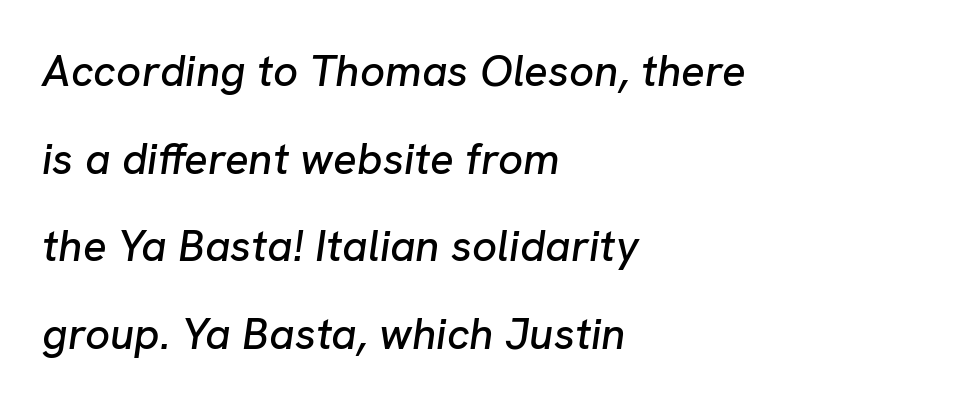
Vertically, the passage feels expansive, rows floating well apart. The space directly below the letters is spotless. A classic flush-left, rag-right setting is used for this passage. Proportional: the letters do not fall into vertical columns.
